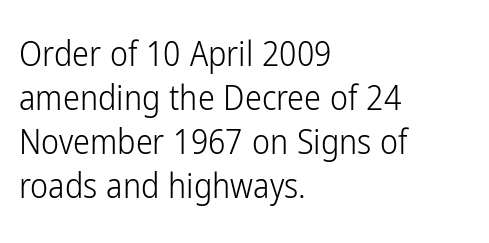
{"serif": "no", "italic": "no", "bold": "no", "weight": "light", "width": "condensed", "stroke_contrast": "low", "x_height": "medium", "monospaced": "no", "underline": "no", "align": "left", "line_spacing": "normal", "line_spacing_ratio": 1.29, "letter_spacing": "normal", "letter_spacing_em": 0.0, "glyph_px": 34}
